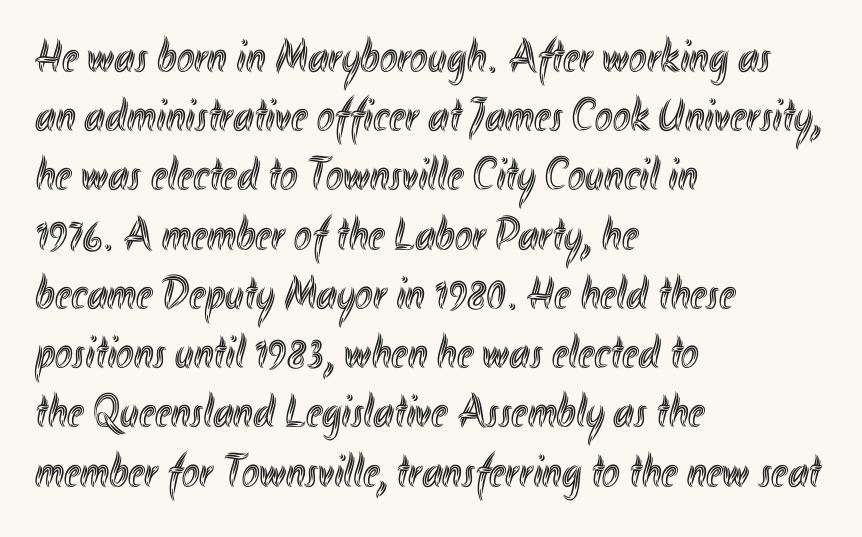
Q: Is the text italic (slanted)? A: Yes.
Q: Is the text underlined? A: No.
Q: How is the paragraph aligned? A: Left-aligned.
Q: Is the spacing between letters normal or unusually wide? A: Normal.
Q: Is the spacing between lines tight, normal or loose? A: Normal.
Q: Width (condensed, normal, or wide)? A: Condensed.
Q: x-height? A: Small.
Q: Monospaced? A: No.
